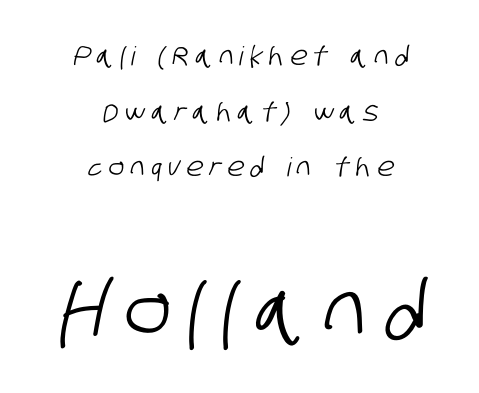
Q: Is the typeface a serif or a sans-serif typeface? A: Sans-serif.
Q: Is the text underlined? A: No.
Q: How is the paragraph aligned? A: Centered.
Q: Is the spacing between letters normal or unusually wide? A: Unusually wide.
Q: Is the spacing between lines tight, normal or loose? A: Loose.
Q: Which block of text is set in a larger size, the first (top) or the second (bottom)? A: The second (bottom) one.
Q: Width (condensed, normal, or wide)? A: Condensed.
Q: Stroke contrast? A: Low.
Q: x-height? A: Large.
Q: Monospaced? A: No.
